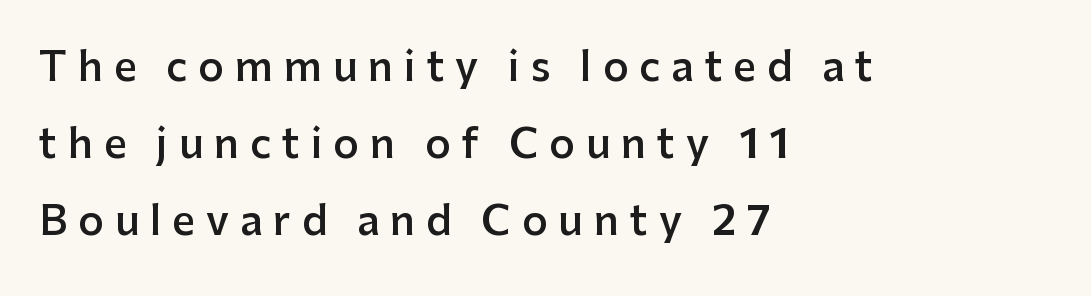
{"serif": "no", "italic": "no", "bold": "semi", "weight": "semibold", "width": "normal", "stroke_contrast": "low", "x_height": "medium", "monospaced": "no", "underline": "no", "align": "left", "line_spacing": "loose", "line_spacing_ratio": 1.93, "letter_spacing": "wide", "letter_spacing_em": 0.27, "glyph_px": 40}
